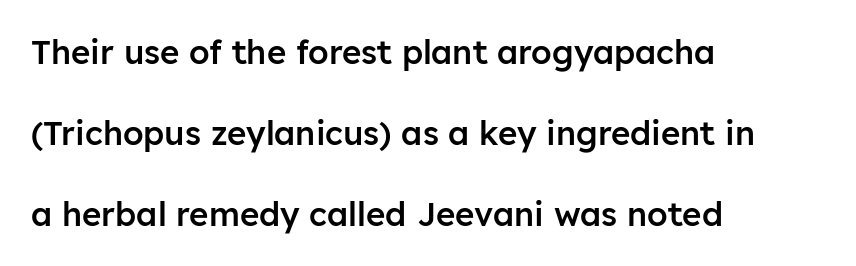
Q: Is the text bold? A: Semi-bold.
Q: Is the text italic (slanted)? A: No, it is upright.
Q: Is the typeface a serif or a sans-serif typeface? A: Sans-serif.
Q: Is the text underlined? A: No.
Q: How is the paragraph aligned? A: Left-aligned.
Q: Is the spacing between letters normal or unusually wide? A: Normal.
Q: Is the spacing between lines tight, normal or loose? A: Loose.
Q: Width (condensed, normal, or wide)? A: Normal.
Q: Stroke contrast? A: Low.
Q: x-height? A: Medium.
Q: Monospaced? A: No.
